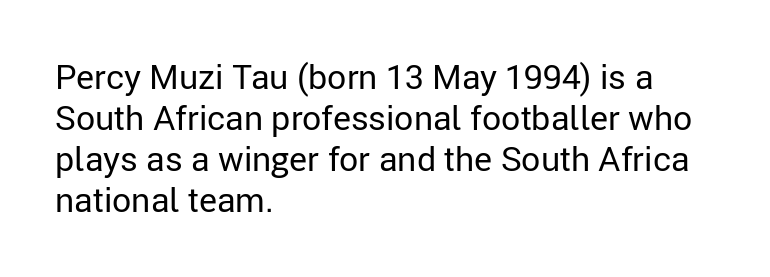
Ink coverage per letter is moderate at most. The paragraph has a hard left edge and a soft right edge. Beneath every word, the page is bare. Nope, no serifs anywhere on these letters. Think of a printed novel: that variable character pitch is what you see here.
